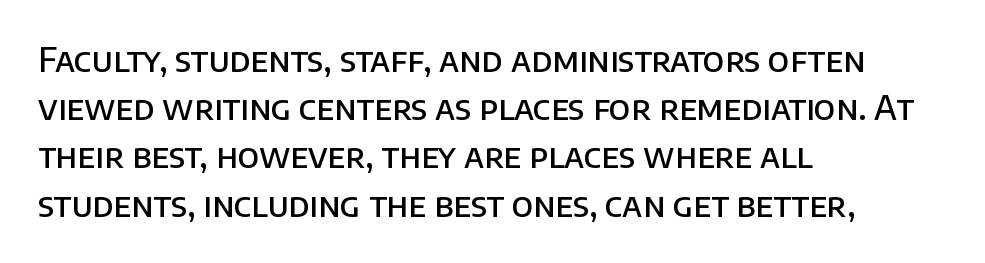
Q: Is the text bold? A: Semi-bold.
Q: Is the text italic (slanted)? A: No, it is upright.
Q: Is the typeface a serif or a sans-serif typeface? A: Sans-serif.
Q: Is the text underlined? A: No.
Q: How is the paragraph aligned? A: Left-aligned.
Q: Is the spacing between letters normal or unusually wide? A: Normal.
Q: Is the spacing between lines tight, normal or loose? A: Normal.
Q: Width (condensed, normal, or wide)? A: Normal.
Q: Stroke contrast? A: Low.
Q: x-height? A: Large.
Q: Monospaced? A: No.
